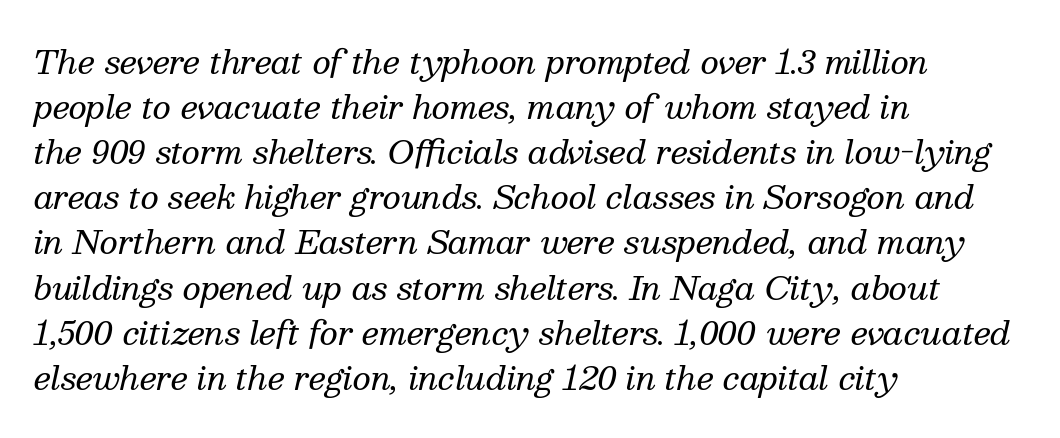
Q: Is the text bold? A: No.
Q: Is the text italic (slanted)? A: Yes, it leans right by about 13 degrees.
Q: Is the typeface a serif or a sans-serif typeface? A: Serif.
Q: Is the text underlined? A: No.
Q: How is the paragraph aligned? A: Left-aligned.
Q: Is the spacing between letters normal or unusually wide? A: Normal.
Q: Is the spacing between lines tight, normal or loose? A: Normal.
Q: Width (condensed, normal, or wide)? A: Normal.
Q: Stroke contrast? A: Medium.
Q: x-height? A: Medium.
Q: Monospaced? A: No.
